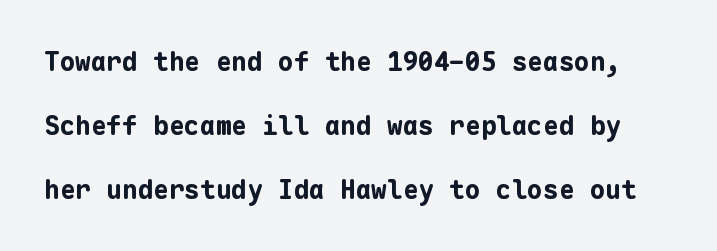
{"italic": "no", "bold": "yes", "underline": "no", "line_spacing": "loose", "line_spacing_ratio": 2.46, "letter_spacing": "normal", "letter_spacing_em": 0.0, "glyph_px": 26}
